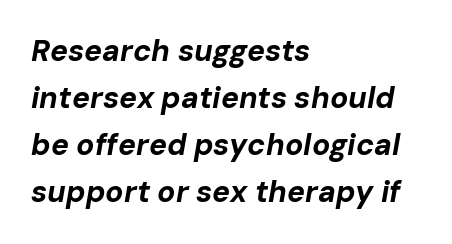
Q: Is the text bold? A: Yes.
Q: Is the text italic (slanted)? A: Yes, it leans right by about 10 degrees.
Q: Is the text underlined? A: No.
Q: How is the paragraph aligned? A: Left-aligned.
Q: Is the spacing between letters normal or unusually wide? A: Normal.
Q: Is the spacing between lines tight, normal or loose? A: Normal.
Q: Width (condensed, normal, or wide)? A: Normal.
Q: Stroke contrast? A: Low.
Q: x-height? A: Medium.
Q: Monospaced? A: No.
